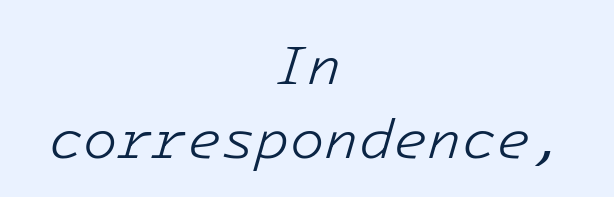
This is not heavy type; no bold has been used. Descenders are the only things crossing below the line. This sample uses an oblique cut, with every glyph tilted off the vertical. Leading matches the norm, producing a regular column. The passage shown has conventional tracking throughout. Alignment: centered.
